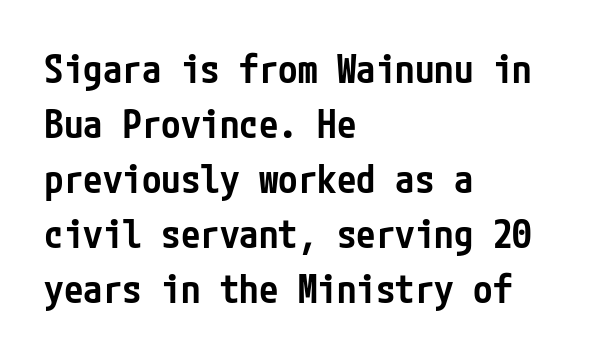
{"serif": "no", "italic": "no", "bold": "semi", "weight": "semibold", "width": "condensed", "stroke_contrast": "low", "x_height": "medium", "underline": "no", "align": "left", "line_spacing": "normal", "line_spacing_ratio": 1.41, "letter_spacing": "normal", "letter_spacing_em": 0.0, "glyph_px": 39}
